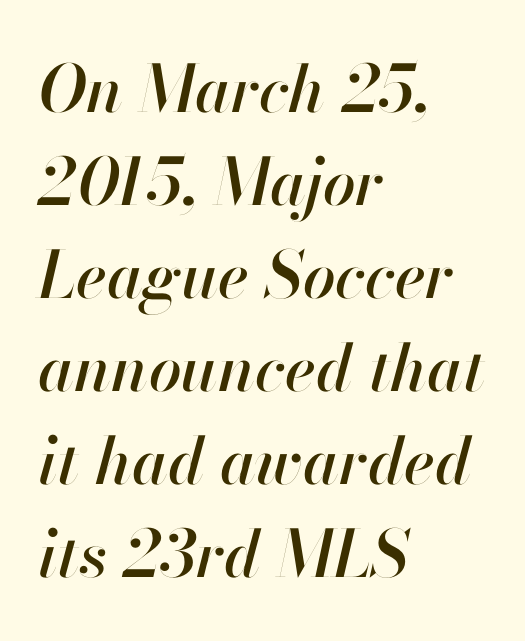
Q: Is the text italic (slanted)? A: Yes, it leans right by about 13 degrees.
Q: Is the text underlined? A: No.
Q: How is the paragraph aligned? A: Left-aligned.
Q: Is the spacing between letters normal or unusually wide? A: Normal.
Q: Is the spacing between lines tight, normal or loose? A: Normal.
Q: Width (condensed, normal, or wide)? A: Normal.
Q: Stroke contrast? A: High.
Q: x-height? A: Small.
Q: Monospaced? A: No.
